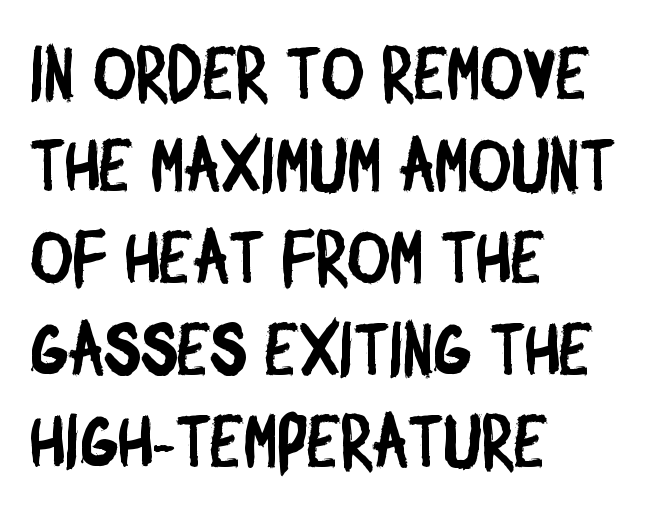
Each letter's strokes conclude bluntly, with no projecting serifs. You could call the tracking neutral — neither tight nor loose. This sample has the flowing, uneven cadence of proportional lettering. Leading matches the norm, producing a regular column. This rendering features lettering with no underline.
